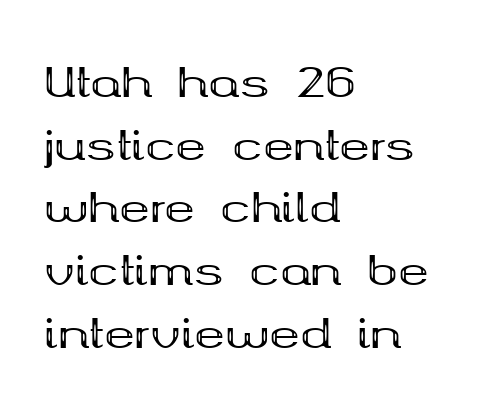
The image shows 41 px bold, wide serif type, upright; set left-aligned, normal line spacing (1.53x), normal letter spacing, not underlined; medium stroke contrast and a medium x-height.
